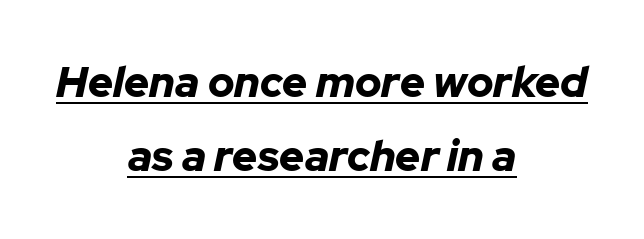
{"italic": "yes", "lean": "right", "slant_degrees": 12, "bold": "yes", "weight": "bold", "width": "normal", "stroke_contrast": "low", "x_height": "medium", "monospaced": "no", "underline": "yes", "align": "center", "line_spacing_ratio": 1.73, "letter_spacing": "normal", "letter_spacing_em": 0.0, "glyph_px": 43}
